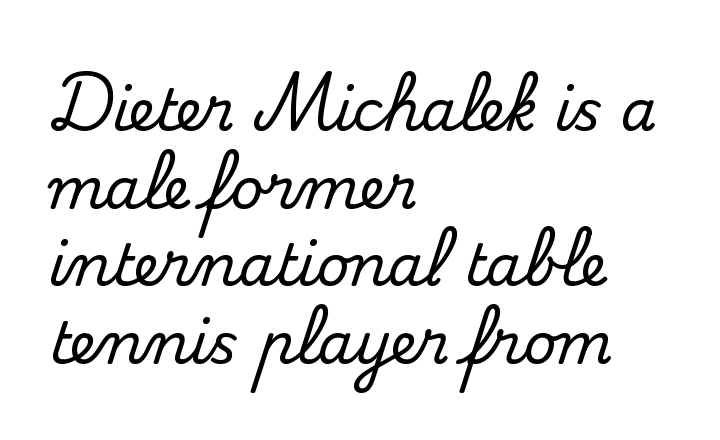
Which margin do the lines hug? The left one — the right edge is uneven. The type is set solid horizontally, with unmodified tracking. Successive baselines arrive at the customary interval. Spacing verdict: proportional, widths tailored to each character. The string is rendered with underlining switched off.
